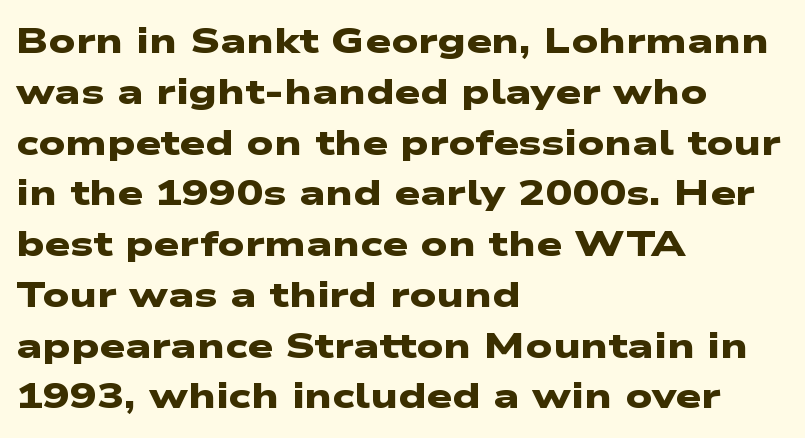
The image shows 36 px heavy, wide sans-serif type; set left-aligned, normal line spacing (1.41x), normal letter spacing, not underlined; low stroke contrast and a medium x-height.
